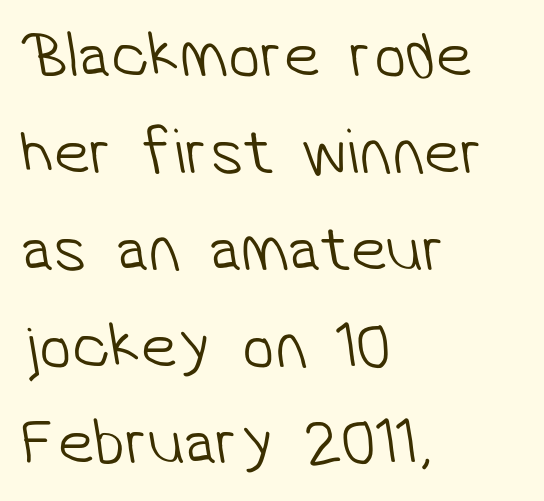
{"serif": "no", "bold": "no", "weight": "light", "width": "normal", "stroke_contrast": "low", "x_height": "medium", "monospaced": "no", "underline": "no", "align": "left", "line_spacing": "normal", "line_spacing_ratio": 1.49, "letter_spacing": "normal", "letter_spacing_em": 0.0, "glyph_px": 65}
